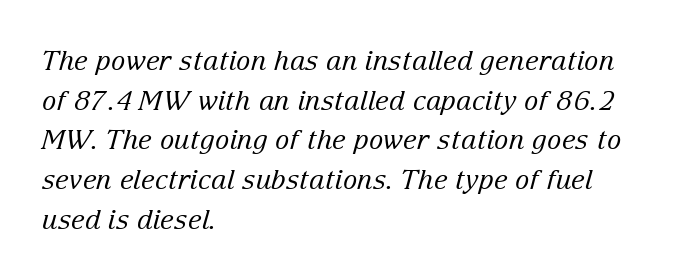
You can tell it's italic because the verticals aren't actually vertical. If you drew a ruler down the left edge, every line would touch it. Ink coverage per letter is moderate at most. What's the leading like? Ordinary, nothing unusual. This sample uses plain, unmodified letter spacing. The baseline area is clear.
